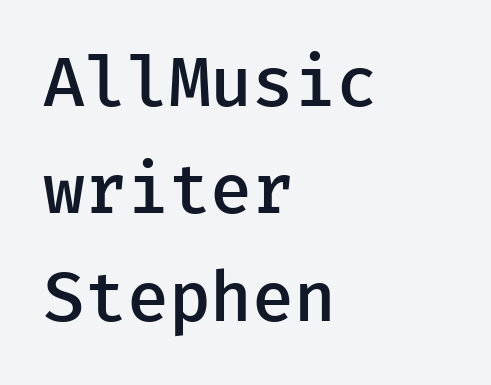
The image shows 68 px semibold sans-serif type, upright, monospaced; set left-aligned, normal line spacing (1.58x), normal letter spacing, not underlined; low stroke contrast and a medium x-height.
